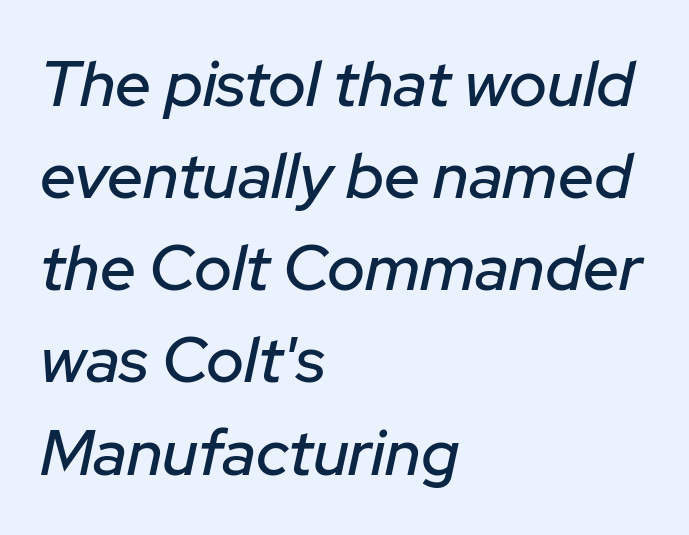
{"italic": "yes", "lean": "right", "slant_degrees": 12, "width": "normal", "stroke_contrast": "low", "x_height": "medium", "monospaced": "no", "underline": "no", "align": "left", "line_spacing": "normal", "line_spacing_ratio": 1.44, "letter_spacing": "normal", "letter_spacing_em": 0.0, "glyph_px": 64}
